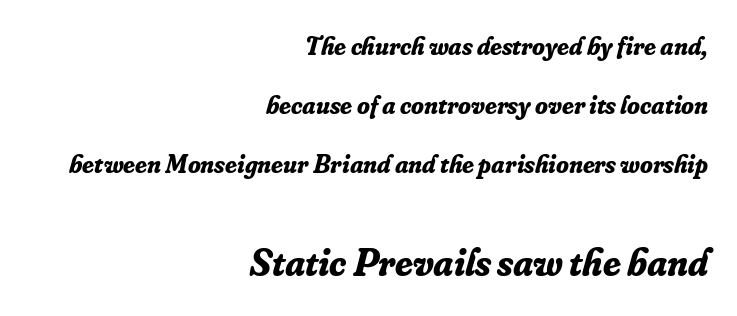
The image shows 39 px bold serif type, italic (leaning right); set right-aligned, loose line spacing (2.27x), normal letter spacing, not underlined; the second (bottom) block is 1.5x larger; low stroke contrast and a small x-height.
